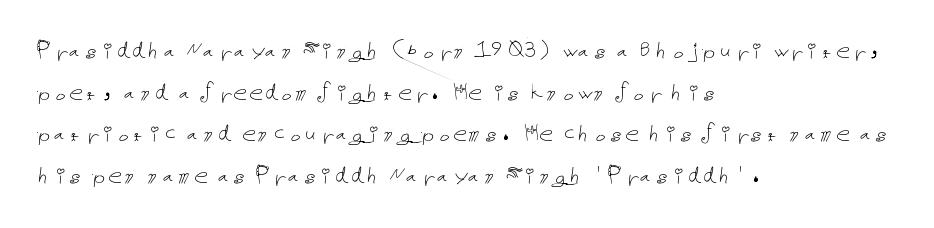
{"italic": "no", "bold": "no", "weight": "thin", "width": "normal", "stroke_contrast": "low", "x_height": "medium", "underline": "no", "align": "left", "line_spacing": "normal", "line_spacing_ratio": 1.49, "letter_spacing": "normal", "letter_spacing_em": 0.0, "glyph_px": 28}
